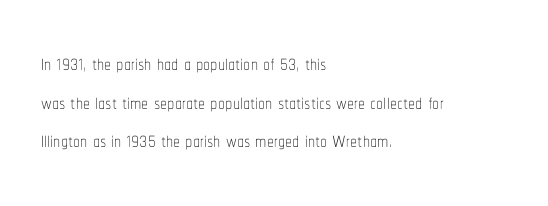
The image shows 28 px thin, condensed type, upright; set left-aligned, normal line spacing (1.38x), normal letter spacing, not underlined; low stroke contrast and a medium x-height.
